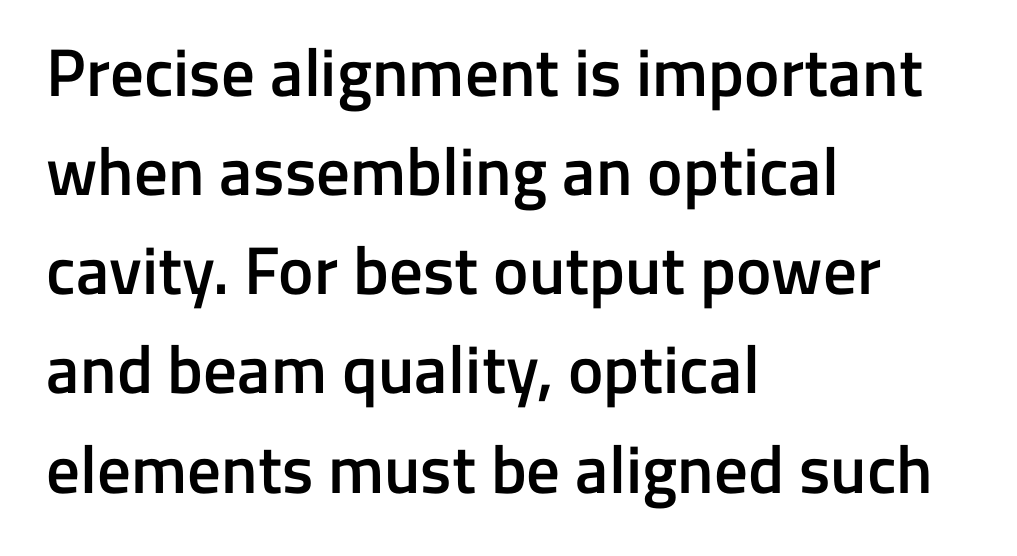
{"serif": "no", "italic": "no", "bold": "semi", "weight": "semibold", "width": "normal", "stroke_contrast": "low", "x_height": "medium", "monospaced": "no", "underline": "no", "align": "left", "line_spacing": "normal", "line_spacing_ratio": 1.48, "letter_spacing": "normal", "letter_spacing_em": 0.0, "glyph_px": 67}
